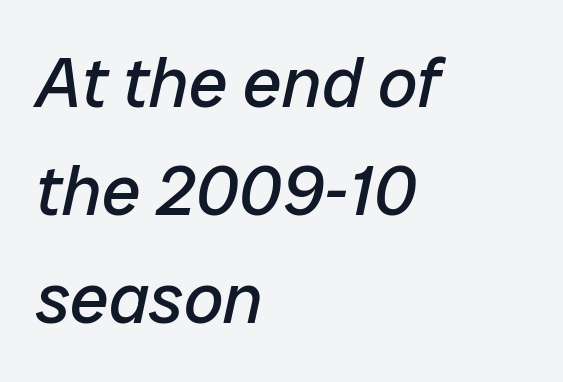
The image shows 70 px regular-weight type, italic (leaning right); set left-aligned, normal line spacing (1.54x), normal letter spacing, not underlined; low stroke contrast and a medium x-height.
